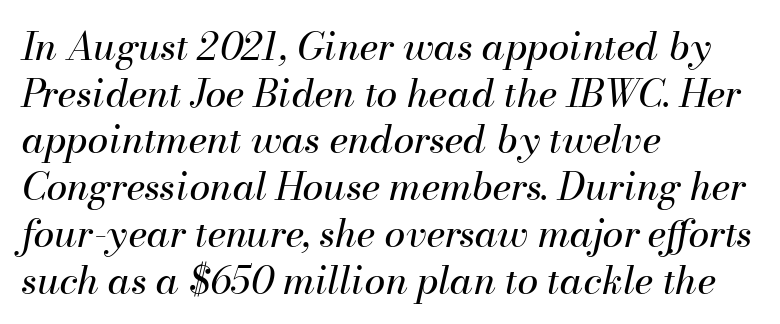
{"italic": "yes", "lean": "right", "slant_degrees": 13, "bold": "no", "weight": "regular", "width": "normal", "stroke_contrast": "medium", "x_height": "small", "monospaced": "no", "underline": "no", "align": "left", "line_spacing_ratio": 1.23, "letter_spacing": "normal", "letter_spacing_em": 0.0, "glyph_px": 38}
